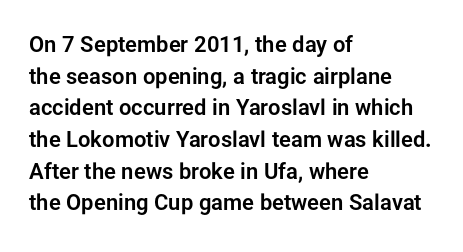
{"italic": "no", "underline": "no", "align": "left", "line_spacing": "normal", "line_spacing_ratio": 1.44, "letter_spacing": "normal", "letter_spacing_em": 0.0, "glyph_px": 22}
